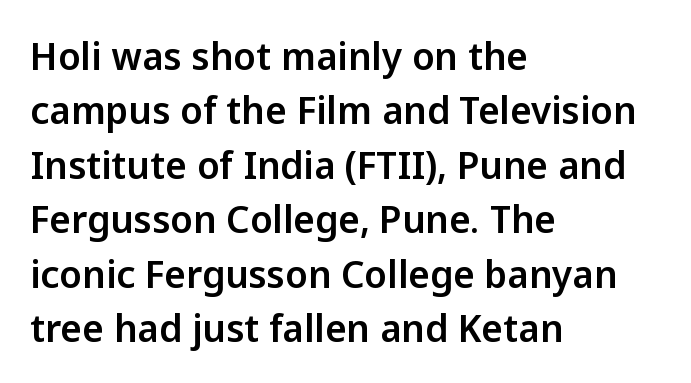
Q: Is the text italic (slanted)? A: No, it is upright.
Q: Is the typeface a serif or a sans-serif typeface? A: Sans-serif.
Q: Is the text underlined? A: No.
Q: How is the paragraph aligned? A: Left-aligned.
Q: Is the spacing between letters normal or unusually wide? A: Normal.
Q: Is the spacing between lines tight, normal or loose? A: Normal.
Q: Width (condensed, normal, or wide)? A: Normal.
Q: Stroke contrast? A: Low.
Q: x-height? A: Medium.
Q: Monospaced? A: No.
